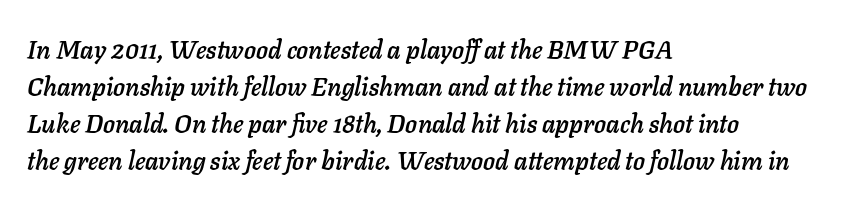
{"italic": "yes", "lean": "right", "slant_degrees": 11, "underline": "no", "align": "left", "line_spacing": "normal", "line_spacing_ratio": 1.48, "letter_spacing": "normal", "letter_spacing_em": 0.0, "glyph_px": 25}
